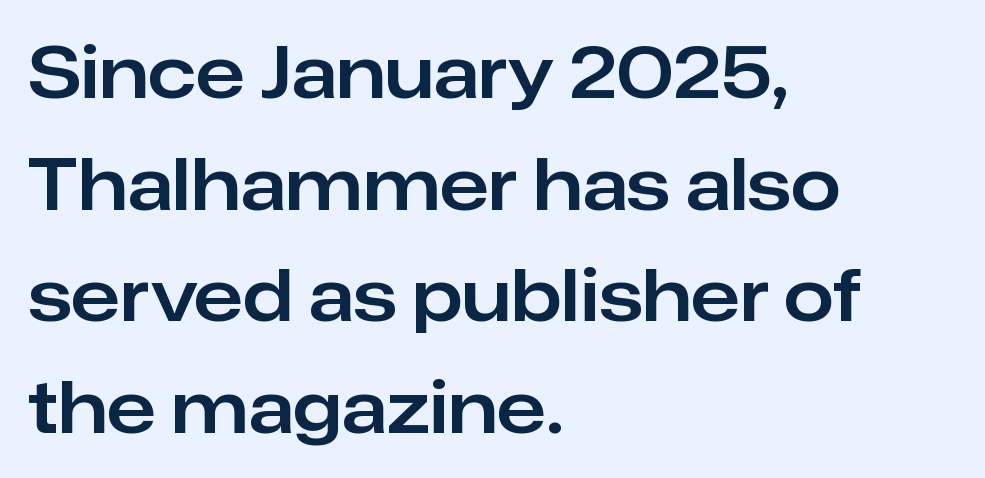
Q: Is the text italic (slanted)? A: No, it is upright.
Q: Is the typeface a serif or a sans-serif typeface? A: Sans-serif.
Q: Is the text underlined? A: No.
Q: How is the paragraph aligned? A: Left-aligned.
Q: Is the spacing between letters normal or unusually wide? A: Normal.
Q: Is the spacing between lines tight, normal or loose? A: Normal.
Q: Width (condensed, normal, or wide)? A: Normal.
Q: Stroke contrast? A: Low.
Q: x-height? A: Medium.
Q: Monospaced? A: No.
